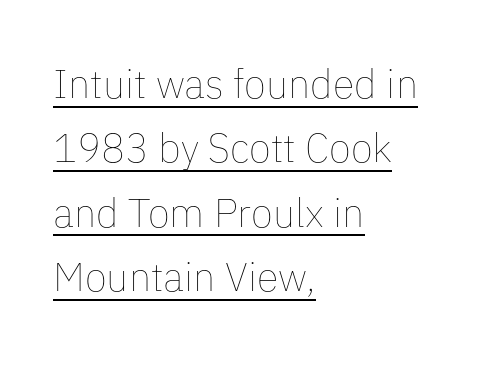
This is roman type, the default non-slanted kind. The tracking reads as untouched default to a designer's eye. Like a heading marked for emphasis, these lines bear an underscore. This sample keeps an unexceptional amount of space between lines. Leftover space on each line is placed entirely after the last word. The passage shown is typed in a proportional face where columns would drift.
